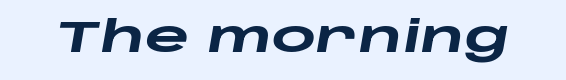
The string is rendered with underlining switched off. Caption: bold face, heavy strokes. Emphasis-style slanted type is in use. Standard letterfit; no display-style spreading of the glyphs. Character widths vary here, with narrow letters taking less room than wide ones.
